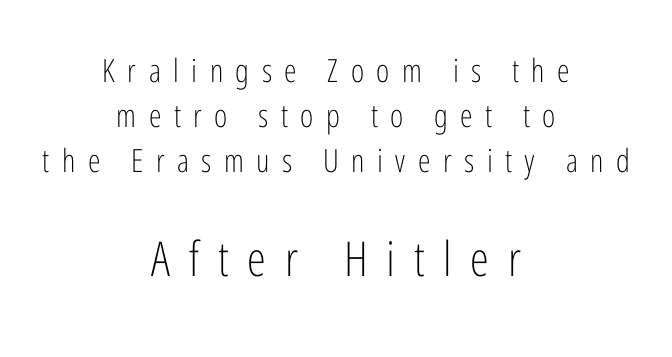
Clear beneath every line of the passage. Alignment: centered. Line spacing here is normal. This reads as an unemphasized weight, regular at the heaviest. You could not count columns in this text — the font is proportionally spaced. Note: smaller setting up top, larger setting below.
